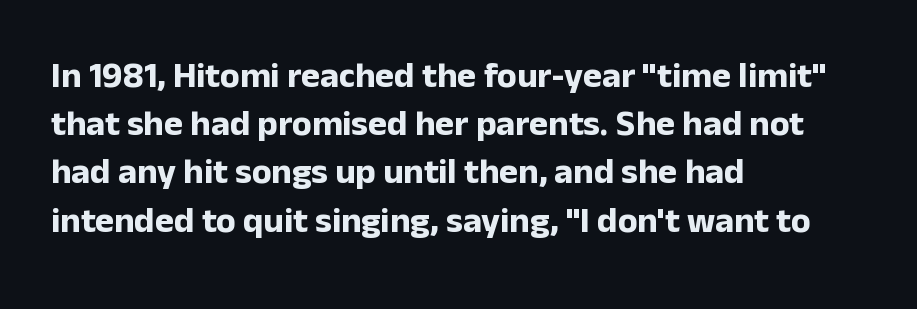
Q: Is the text bold? A: Yes.
Q: Is the text italic (slanted)? A: No, it is upright.
Q: Is the typeface a serif or a sans-serif typeface? A: Sans-serif.
Q: Is the text underlined? A: No.
Q: How is the paragraph aligned? A: Left-aligned.
Q: Is the spacing between letters normal or unusually wide? A: Normal.
Q: Is the spacing between lines tight, normal or loose? A: Normal.
Q: Width (condensed, normal, or wide)? A: Normal.
Q: Stroke contrast? A: Low.
Q: x-height? A: Medium.
Q: Monospaced? A: No.
